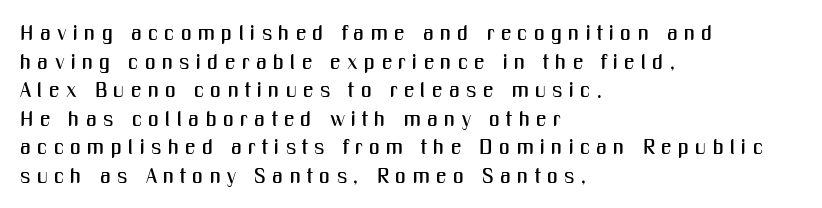
Q: Is the text italic (slanted)? A: No, it is upright.
Q: Is the text underlined? A: No.
Q: How is the paragraph aligned? A: Left-aligned.
Q: Is the spacing between letters normal or unusually wide? A: Unusually wide.
Q: Is the spacing between lines tight, normal or loose? A: Normal.
